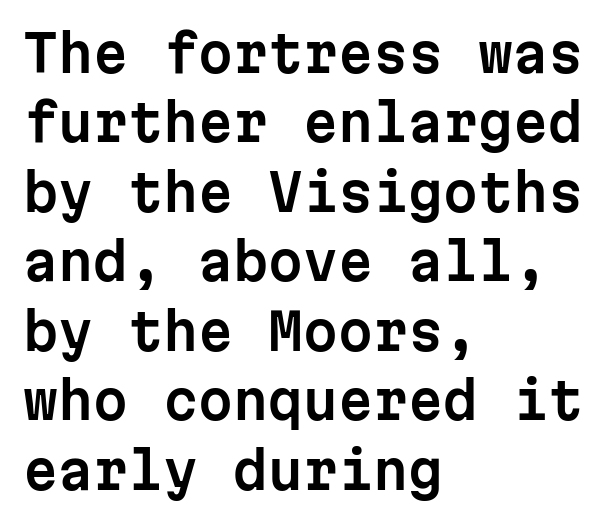
How are the letters spaced? Ordinarily, with no added tracking. This sample is left-justified, so line endings fall wherever the words run out. Do the characters align in a grid? Yes, the font is monospaced. These lines were composed using upright roman letters. The space beneath each line is pristine and unruled.
